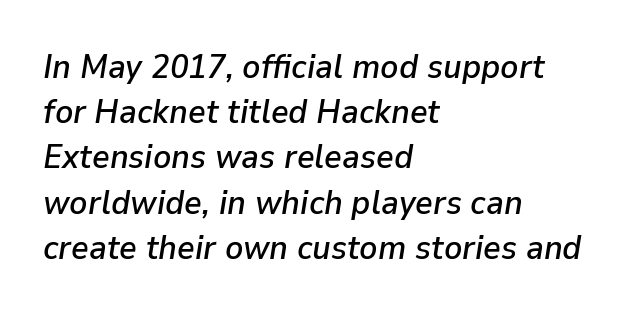
The image shows 34 px text type, italic (leaning right); set left-aligned, normal line spacing (1.33x), normal letter spacing, not underlined; low stroke contrast and a medium x-height.
